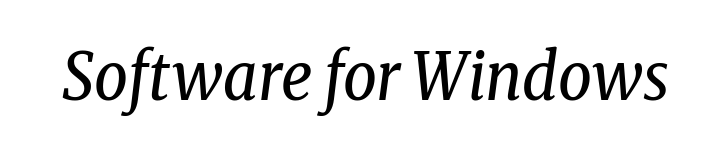
Stems and bowls with no extra thickness — not bold. In terms of posture, this sample is oblique. Do the characters align in a grid? No, the font is proportional. Classification — serif. The gaps between neighbouring characters are ordinary and unremarkable. Lines of text with bare space underneath.
